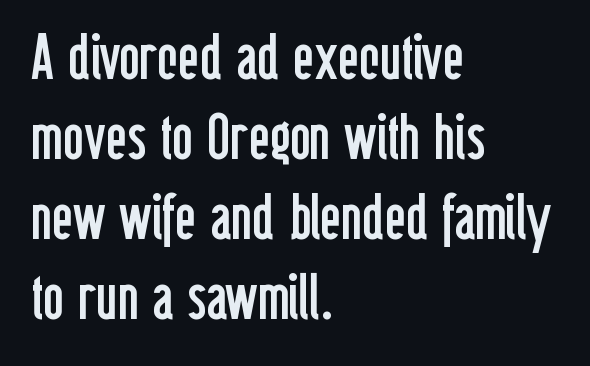
Ascenders rise straight up at ninety degrees. The passage shown is not underscored anywhere. Is this a sans? Yes — the strokes have no serifs. These lines are rendered in a variable-pitch font. Teacher's note: observe the even left margin — that is flush-left alignment.
